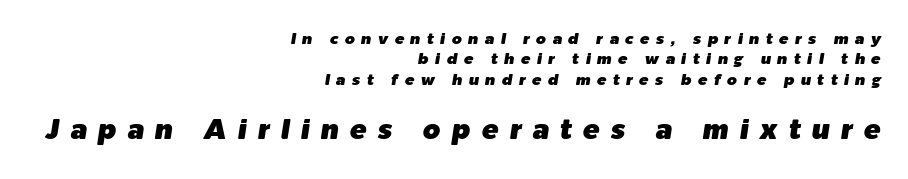
The image shows 28 px text type, italic (leaning right); set right-aligned, normal line spacing (1.27x), unusually wide letter spacing (+0.39 em), not underlined; the second (bottom) block is 1.75x larger; low stroke contrast and a medium x-height.
